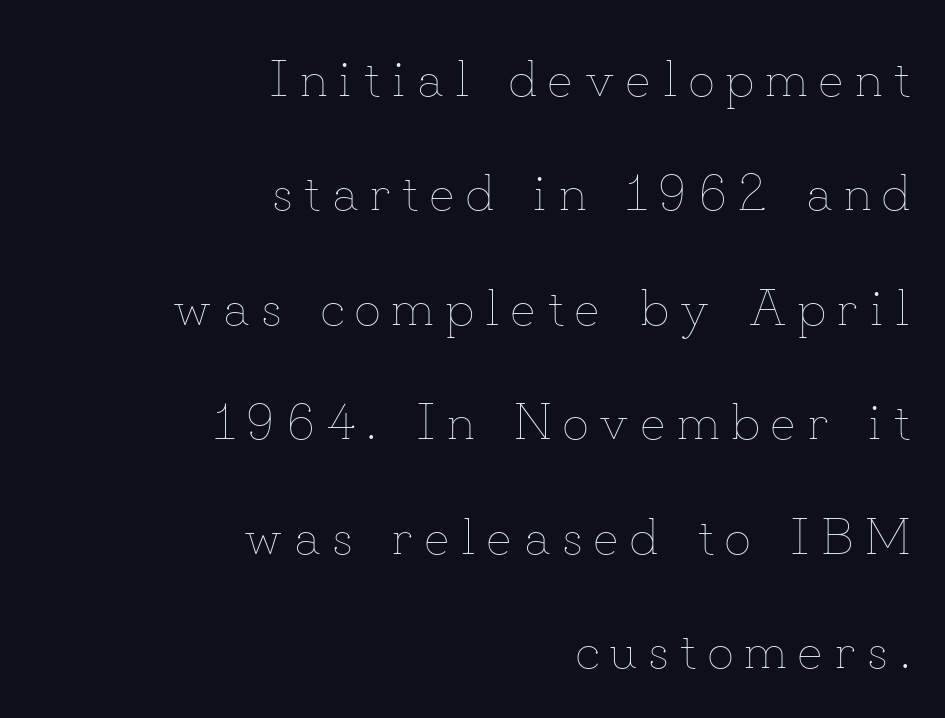
{"italic": "no", "bold": "no", "weight": "thin", "width": "normal", "stroke_contrast": "low", "x_height": "small", "monospaced": "no", "underline": "no", "align": "right", "line_spacing": "loose", "line_spacing_ratio": 2.2, "letter_spacing": "wide", "letter_spacing_em": 0.22, "glyph_px": 52}
